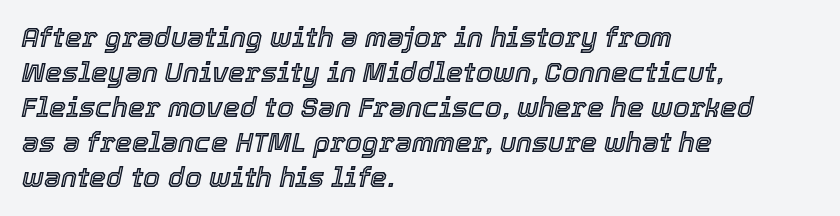
{"italic": "yes", "lean": "right", "slant_degrees": 12, "underline": "no", "align": "left", "line_spacing": "normal", "line_spacing_ratio": 1.3, "letter_spacing": "normal", "letter_spacing_em": 0.0, "glyph_px": 27}
